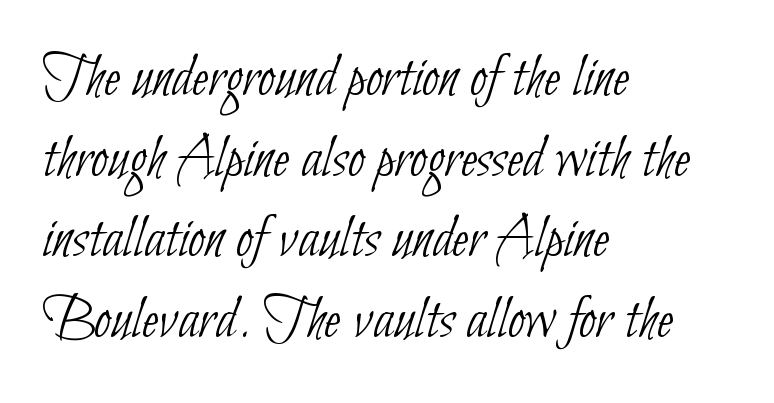
Q: Is the text bold? A: No.
Q: Is the typeface a serif or a sans-serif typeface? A: Sans-serif.
Q: Is the text underlined? A: No.
Q: How is the paragraph aligned? A: Left-aligned.
Q: Is the spacing between letters normal or unusually wide? A: Normal.
Q: Is the spacing between lines tight, normal or loose? A: Normal.
Q: Width (condensed, normal, or wide)? A: Condensed.
Q: Stroke contrast? A: Low.
Q: x-height? A: Small.
Q: Monospaced? A: No.
